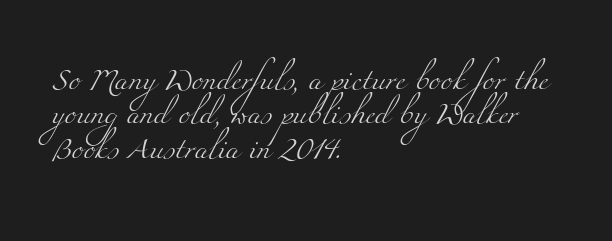
The image shows 22 px text type; set left-aligned, normal line spacing (1.56x), normal letter spacing, not underlined.
